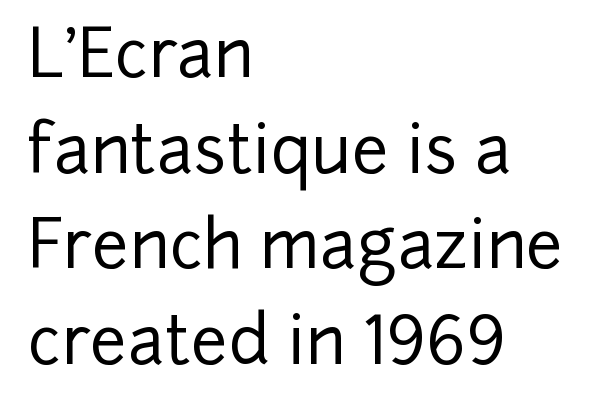
Q: Is the text italic (slanted)? A: No, it is upright.
Q: Is the typeface a serif or a sans-serif typeface? A: Sans-serif.
Q: Is the text underlined? A: No.
Q: How is the paragraph aligned? A: Left-aligned.
Q: Is the spacing between letters normal or unusually wide? A: Normal.
Q: Is the spacing between lines tight, normal or loose? A: Normal.
Q: Width (condensed, normal, or wide)? A: Normal.
Q: Stroke contrast? A: Low.
Q: x-height? A: Medium.
Q: Monospaced? A: No.
